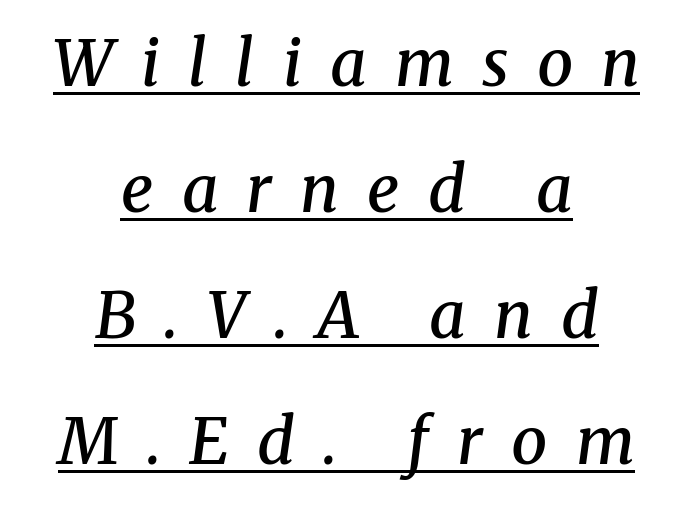
The image shows 64 px semibold serif type, italic (leaning right); set centered, loose line spacing (1.97x), unusually wide letter spacing (+0.44 em), underlined; medium stroke contrast and a medium x-height.
